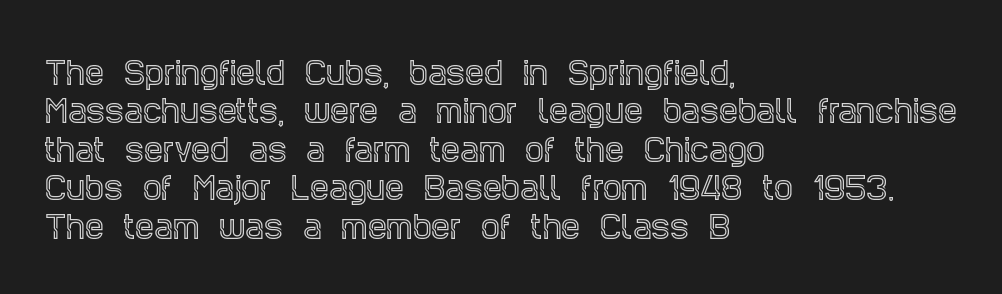
Q: Is the text italic (slanted)? A: No, it is upright.
Q: Is the typeface a serif or a sans-serif typeface? A: Serif.
Q: Is the text underlined? A: No.
Q: How is the paragraph aligned? A: Left-aligned.
Q: Is the spacing between letters normal or unusually wide? A: Normal.
Q: Is the spacing between lines tight, normal or loose? A: Normal.
Q: Width (condensed, normal, or wide)? A: Condensed.
Q: x-height? A: Large.
Q: Monospaced? A: No.
